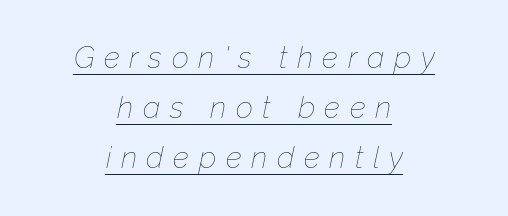
These characters rest on top of a visible drawn line. Designer's note — italics engaged. Here the designer chose a conventional face with non-uniform glyph widths. What stands out about the letter spacing? Its width — letters are far apart.
